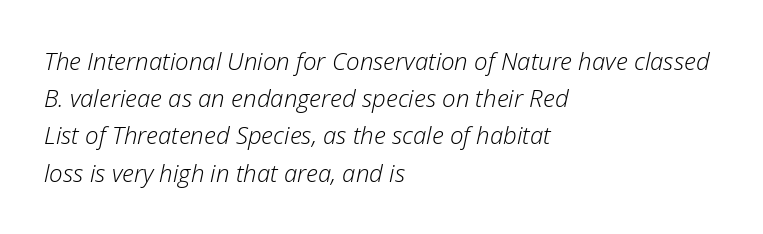
Any mark beneath the type? The region is blank. Glyph-to-glyph distance matches everyday printed text. Would a proofreader flag this as italicized? Yes. In CSS terms this would be text-align: left. Vertical spacing — default.
